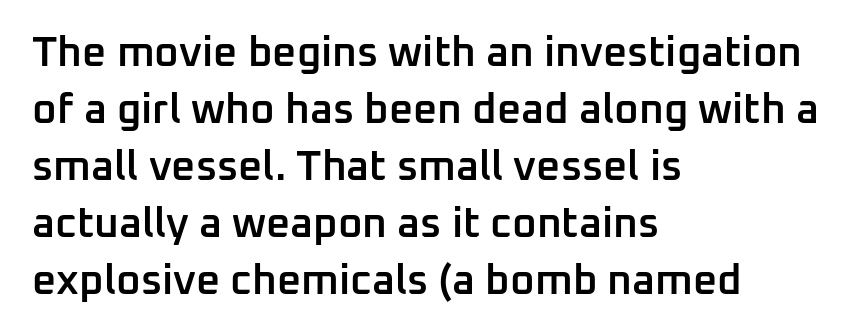
The image shows 42 px semibold sans-serif type, upright; set left-aligned, normal line spacing (1.36x), normal letter spacing, not underlined; low stroke contrast and a medium x-height.
